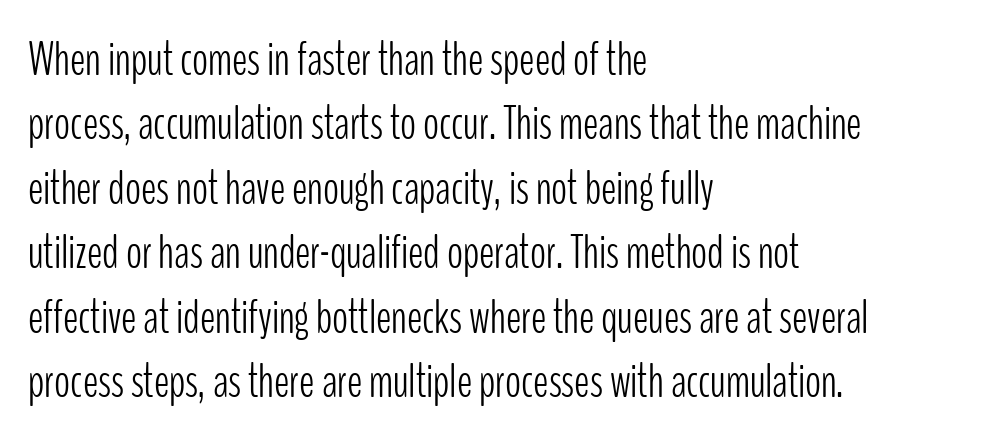
The image shows 47 px light, condensed sans-serif type, upright; set left-aligned, normal line spacing (1.37x), normal letter spacing, not underlined; low stroke contrast and a medium x-height.
